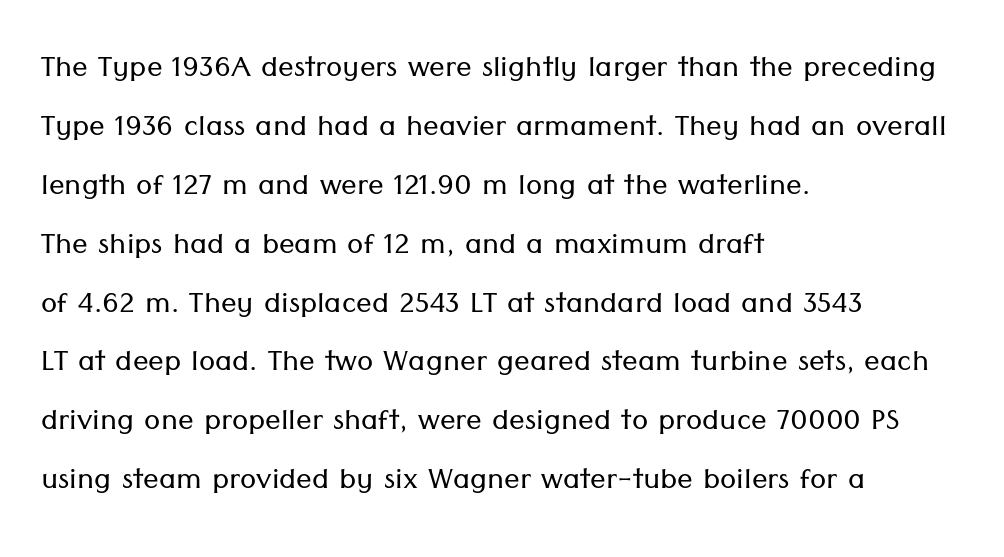
The image shows 39 px light sans-serif type, upright; set left-aligned, normal line spacing (1.51x), normal letter spacing, not underlined; low stroke contrast and a medium x-height.
